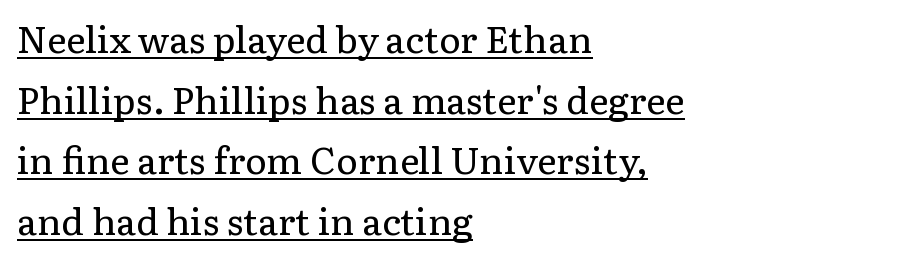
Q: Is the text bold? A: No.
Q: Is the text italic (slanted)? A: No, it is upright.
Q: Is the typeface a serif or a sans-serif typeface? A: Serif.
Q: Is the text underlined? A: Yes.
Q: How is the paragraph aligned? A: Left-aligned.
Q: Is the spacing between letters normal or unusually wide? A: Normal.
Q: Is the spacing between lines tight, normal or loose? A: Normal.
Q: Width (condensed, normal, or wide)? A: Normal.
Q: Stroke contrast? A: Low.
Q: x-height? A: Medium.
Q: Monospaced? A: No.
